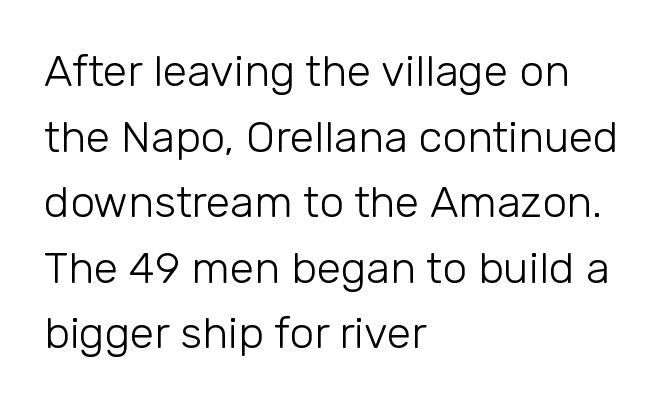
Q: Is the text bold? A: No.
Q: Is the text italic (slanted)? A: No, it is upright.
Q: Is the typeface a serif or a sans-serif typeface? A: Sans-serif.
Q: Is the text underlined? A: No.
Q: How is the paragraph aligned? A: Left-aligned.
Q: Is the spacing between letters normal or unusually wide? A: Normal.
Q: Is the spacing between lines tight, normal or loose? A: Normal.
Q: Width (condensed, normal, or wide)? A: Normal.
Q: Stroke contrast? A: Low.
Q: x-height? A: Medium.
Q: Monospaced? A: No.
